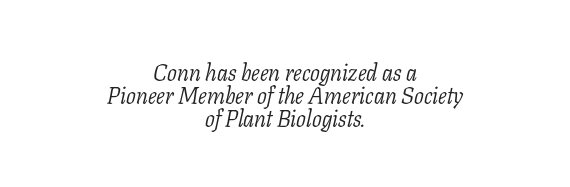
Q: Is the text bold? A: No.
Q: Is the text italic (slanted)? A: Yes, it leans right by about 11 degrees.
Q: Is the text underlined? A: No.
Q: How is the paragraph aligned? A: Centered.
Q: Is the spacing between letters normal or unusually wide? A: Normal.
Q: Is the spacing between lines tight, normal or loose? A: Tight.
